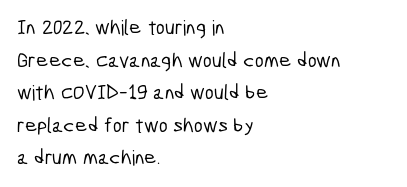
{"underline": "no", "align": "left", "line_spacing": "normal", "line_spacing_ratio": 1.55, "letter_spacing": "normal", "letter_spacing_em": 0.0, "glyph_px": 21}
